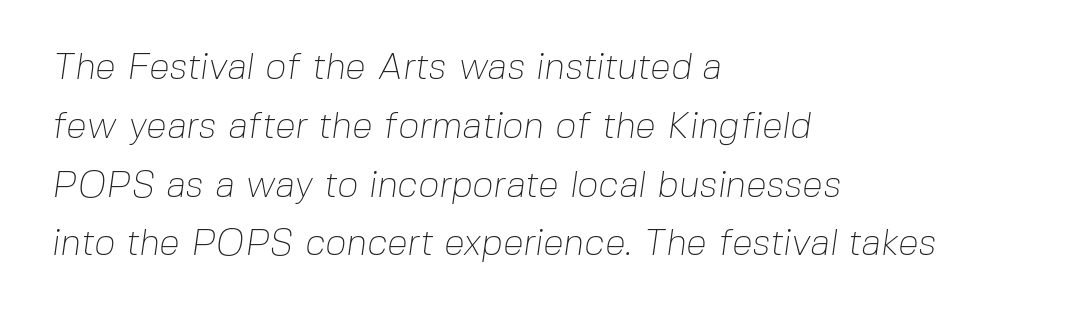
The image shows 37 px thin sans-serif type; set left-aligned, normal line spacing (1.59x), normal letter spacing, not underlined; low stroke contrast and a medium x-height.
